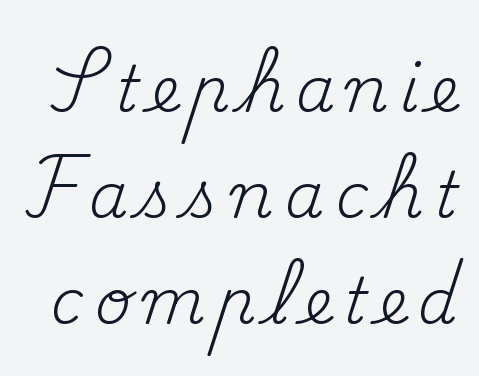
The image shows 63 px regular-weight serif type; set normal line spacing (1.68x), not underlined; medium stroke contrast and a small x-height.
